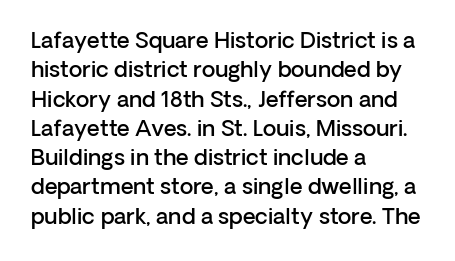
The image shows 22 px text type, upright; set left-aligned, normal line spacing (1.33x), normal letter spacing, not underlined.
